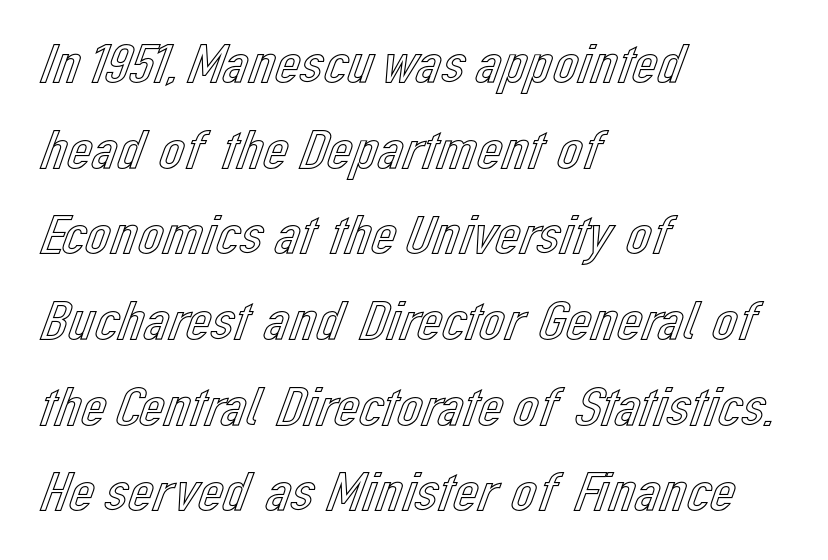
{"width": "normal", "x_height": "medium", "monospaced": "no", "underline": "no", "align": "left", "line_spacing": "normal", "line_spacing_ratio": 1.53, "letter_spacing": "normal", "letter_spacing_em": 0.0, "glyph_px": 56}
